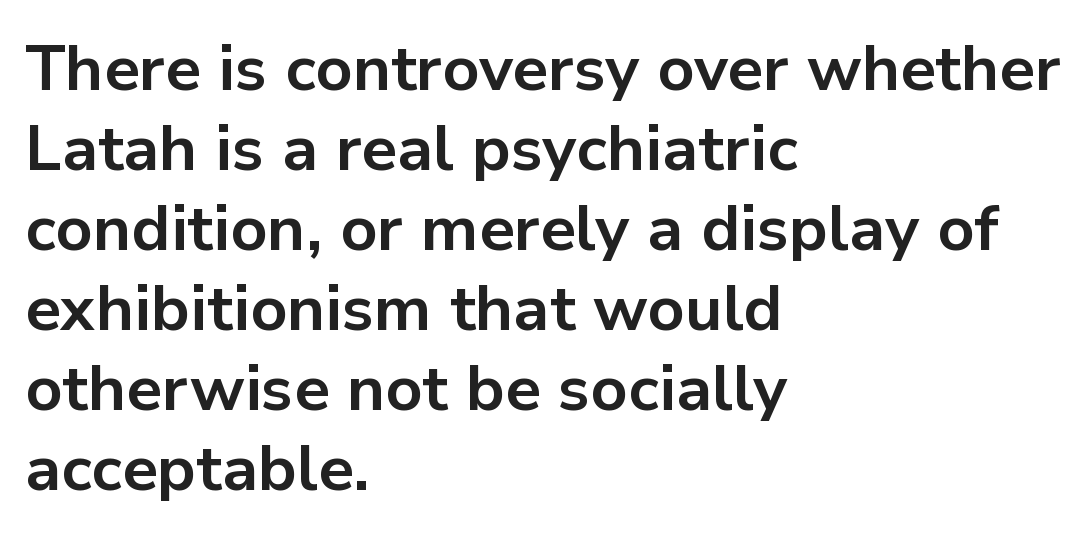
{"serif": "no", "italic": "no", "bold": "yes", "weight": "bold", "width": "normal", "stroke_contrast": "low", "x_height": "medium", "monospaced": "no", "underline": "no", "align": "left", "line_spacing": "normal", "line_spacing_ratio": 1.25, "letter_spacing": "normal", "letter_spacing_em": 0.0, "glyph_px": 64}
